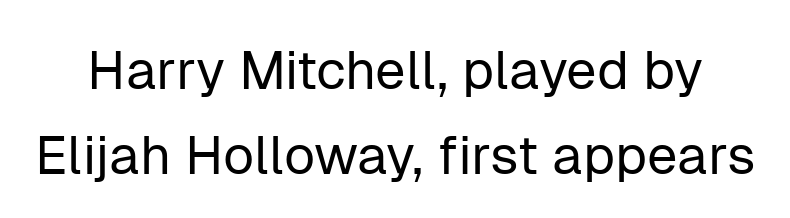
The image shows 54 px regular-weight sans-serif type, upright; set normal line spacing (1.58x), normal letter spacing, not underlined; low stroke contrast and a medium x-height.
